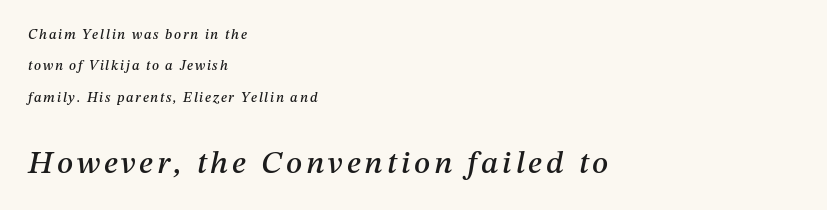
The block sitting lower on the canvas is the one with enlarged characters. Proportional: the letters do not fall into vertical columns. Which margin do the lines hug? The left one — the right edge is uneven. Words float on clear page, feet unadorned. The vertical gap from one line to the next is large. You can tell it's italic because the verticals aren't actually vertical.
